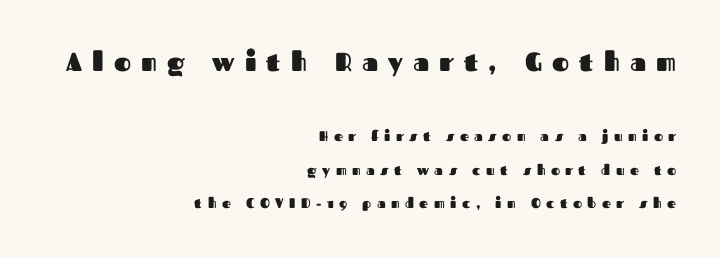
{"italic": "no", "bold": "yes", "underline": "no", "align": "right", "line_spacing": "loose", "line_spacing_ratio": 2.37, "letter_spacing": "wide", "letter_spacing_em": 0.39, "larger_block": "first", "size_ratio": 1.86, "glyph_px": 26}
